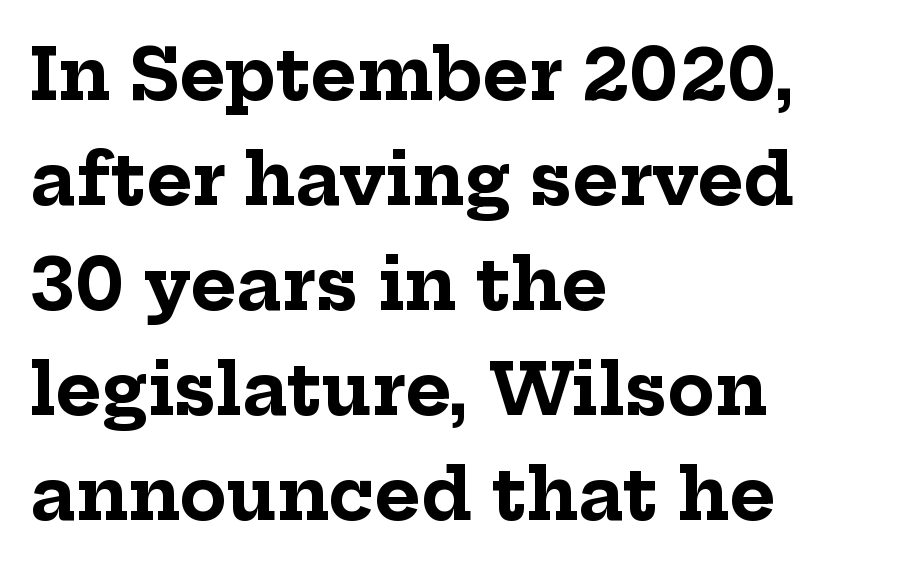
The specimen omits any rule beneath the text block's lines. Compared with a centered layout, this one pins lines to the left instead. Horizontal bands of white between lines are of average thickness. This sample uses plain, unmodified letter spacing. Regarding serifs, this sample has them. This is heavy type, rendered in bold.
